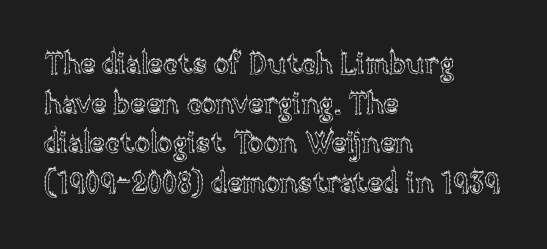
{"italic": "no", "width": "normal", "x_height": "large", "monospaced": "no", "underline": "no", "align": "left", "line_spacing": "normal", "line_spacing_ratio": 1.37, "letter_spacing": "normal", "letter_spacing_em": 0.0, "glyph_px": 29}
